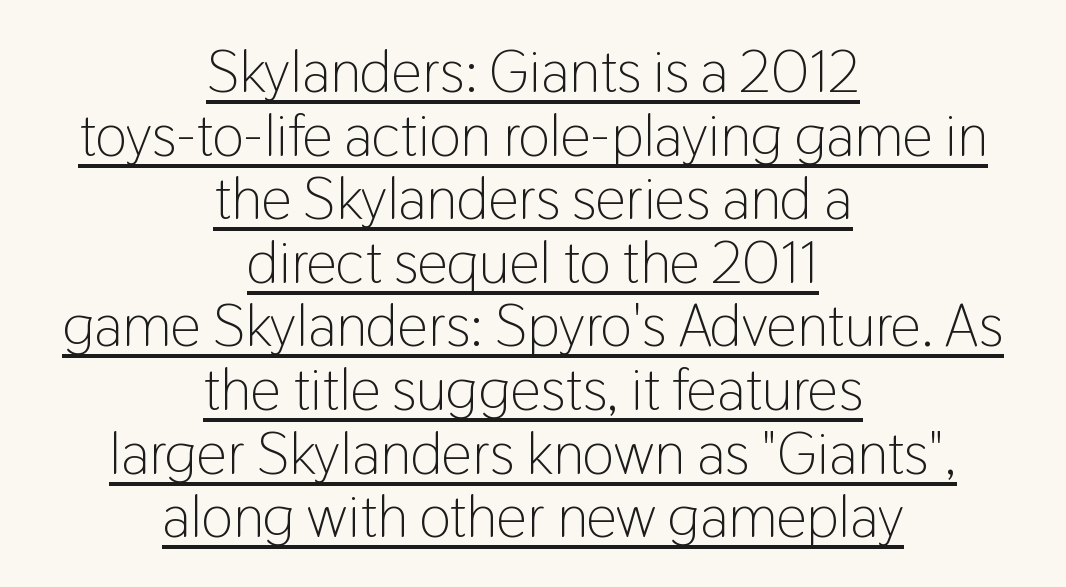
Q: Is the text bold? A: No.
Q: Is the text italic (slanted)? A: No, it is upright.
Q: Is the typeface a serif or a sans-serif typeface? A: Sans-serif.
Q: Is the text underlined? A: Yes.
Q: How is the paragraph aligned? A: Centered.
Q: Is the spacing between letters normal or unusually wide? A: Normal.
Q: Is the spacing between lines tight, normal or loose? A: Tight.
Q: Width (condensed, normal, or wide)? A: Condensed.
Q: Stroke contrast? A: Low.
Q: x-height? A: Medium.
Q: Monospaced? A: No.
